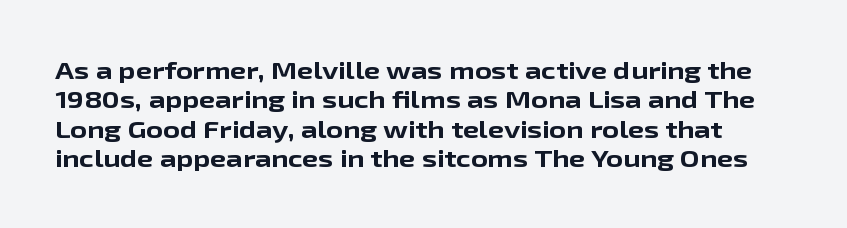
Regarding leading, the lines here are spaced in the standard way. Set as a true bold cut, around the 700 mark. Quick note: underline off. This sample uses an upright cut, with every glyph sitting square on the baseline.
